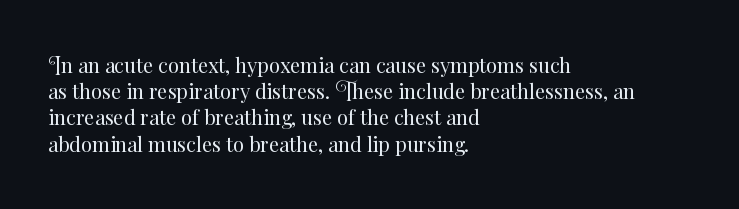
Q: Is the text bold? A: No.
Q: Is the text italic (slanted)? A: No, it is upright.
Q: Is the text underlined? A: No.
Q: How is the paragraph aligned? A: Left-aligned.
Q: Is the spacing between letters normal or unusually wide? A: Normal.
Q: Is the spacing between lines tight, normal or loose? A: Normal.
